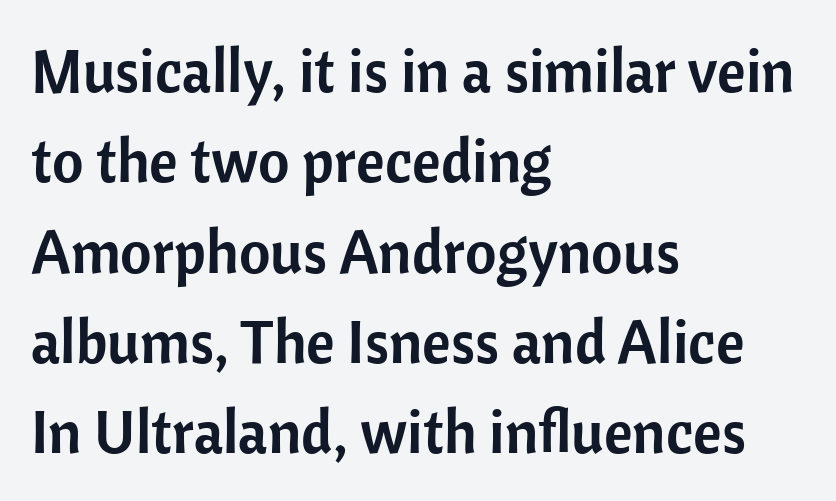
Compared with typical body copy, the letter spacing here is the same. Leading matches the norm, producing a regular column. Looks like regular typesetting: each glyph gets only the width it needs. You can tell from the bare stems that sans-serif type was used.
